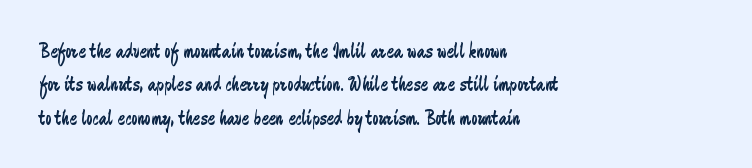
Summary of vertical rhythm: regular, with standard interline spacing. No extra ink here — the face is not bold. Horizontal alignment here is leftward, the default for most running prose.
